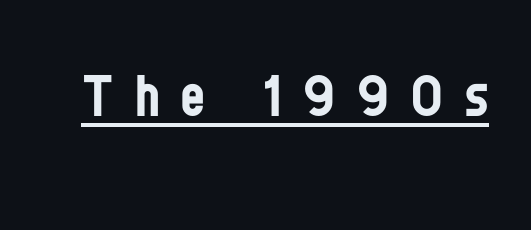
Q: Is the text bold? A: No.
Q: Is the text italic (slanted)? A: No, it is upright.
Q: Is the typeface a serif or a sans-serif typeface? A: Sans-serif.
Q: Is the text underlined? A: Yes.
Q: Is the spacing between letters normal or unusually wide? A: Unusually wide.
Q: Width (condensed, normal, or wide)? A: Condensed.
Q: Stroke contrast? A: Low.
Q: x-height? A: Large.
Q: Monospaced? A: No.
